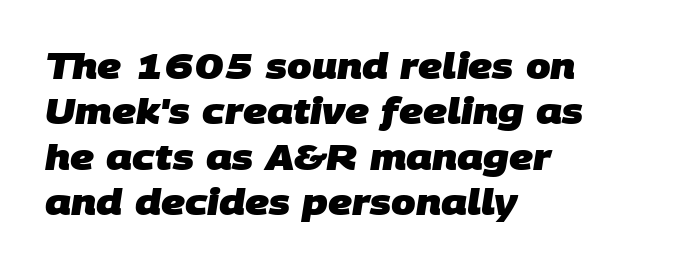
Letterform terminals end flat and unadorned throughout the passage. No extra tracking has been applied to these lines. The baseline area is clear. The ragged edge is on the right, which tells us the setting is flush left.
